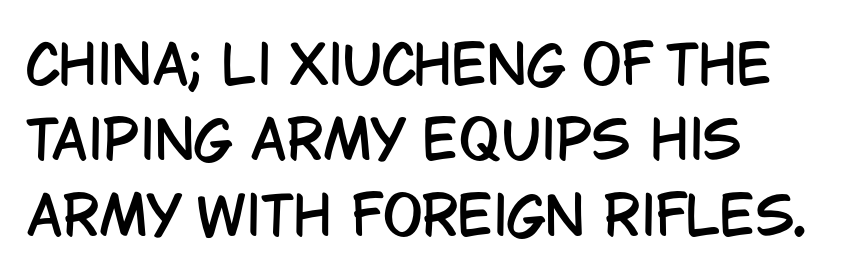
If you drew a line through each stem, it would be perfectly vertical. The passage shown stacks its lines at a standard gap. The letters sit at their default tracking, neither squeezed nor spread. This sample has the flowing, uneven cadence of proportional lettering.
